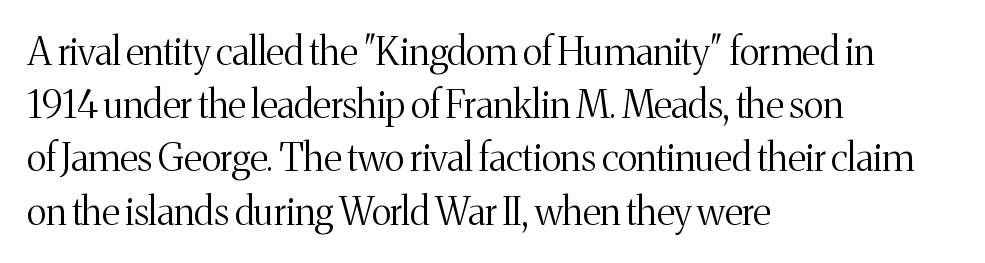
{"serif": "yes", "italic": "no", "bold": "no", "weight": "light", "width": "normal", "stroke_contrast": "medium", "x_height": "medium", "monospaced": "no", "underline": "no", "align": "left", "line_spacing": "normal", "line_spacing_ratio": 1.4, "letter_spacing": "normal", "letter_spacing_em": 0.0, "glyph_px": 38}
